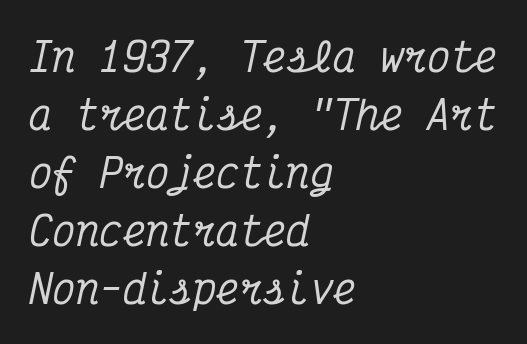
The image shows 39 px condensed serif type, italic (leaning right), monospaced; set left-aligned, normal line spacing (1.49x), normal letter spacing, not underlined; medium stroke contrast and a medium x-height.
